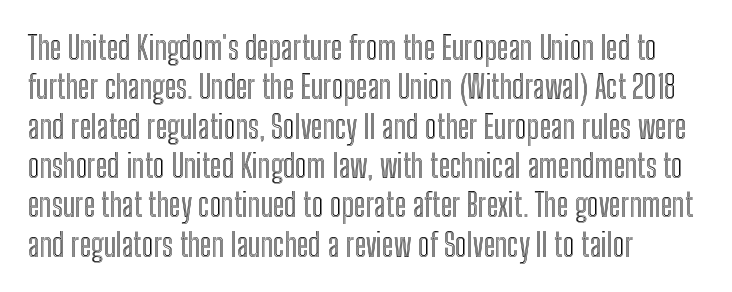
Q: Is the text italic (slanted)? A: No, it is upright.
Q: Is the text underlined? A: No.
Q: How is the paragraph aligned? A: Left-aligned.
Q: Is the spacing between letters normal or unusually wide? A: Normal.
Q: Width (condensed, normal, or wide)? A: Condensed.
Q: x-height? A: Medium.
Q: Monospaced? A: No.
